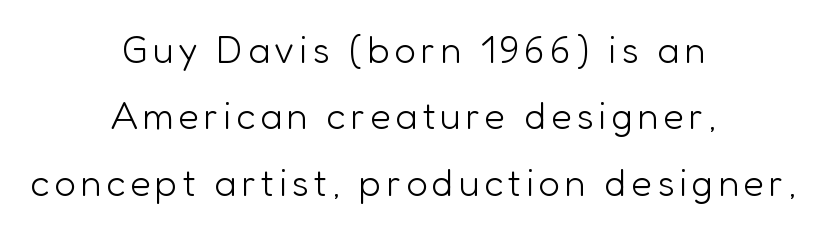
Q: Is the text bold? A: No.
Q: Is the text italic (slanted)? A: No, it is upright.
Q: Is the typeface a serif or a sans-serif typeface? A: Sans-serif.
Q: Is the text underlined? A: No.
Q: How is the paragraph aligned? A: Centered.
Q: Width (condensed, normal, or wide)? A: Normal.
Q: Stroke contrast? A: Low.
Q: x-height? A: Medium.
Q: Monospaced? A: No.
